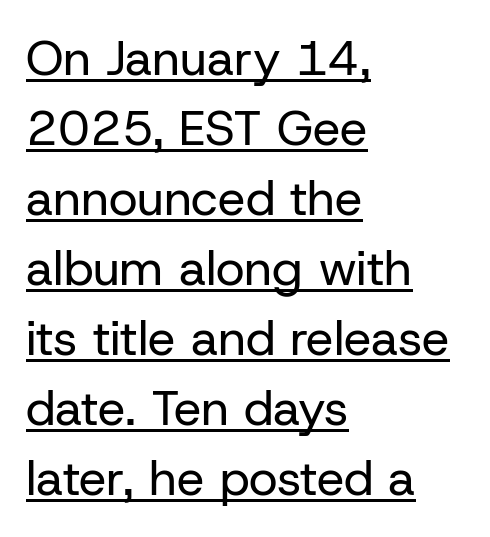
Q: Is the text bold? A: No.
Q: Is the text italic (slanted)? A: No, it is upright.
Q: Is the typeface a serif or a sans-serif typeface? A: Sans-serif.
Q: Is the text underlined? A: Yes.
Q: How is the paragraph aligned? A: Left-aligned.
Q: Is the spacing between letters normal or unusually wide? A: Normal.
Q: Is the spacing between lines tight, normal or loose? A: Normal.
Q: Width (condensed, normal, or wide)? A: Normal.
Q: Stroke contrast? A: Low.
Q: x-height? A: Medium.
Q: Monospaced? A: No.
